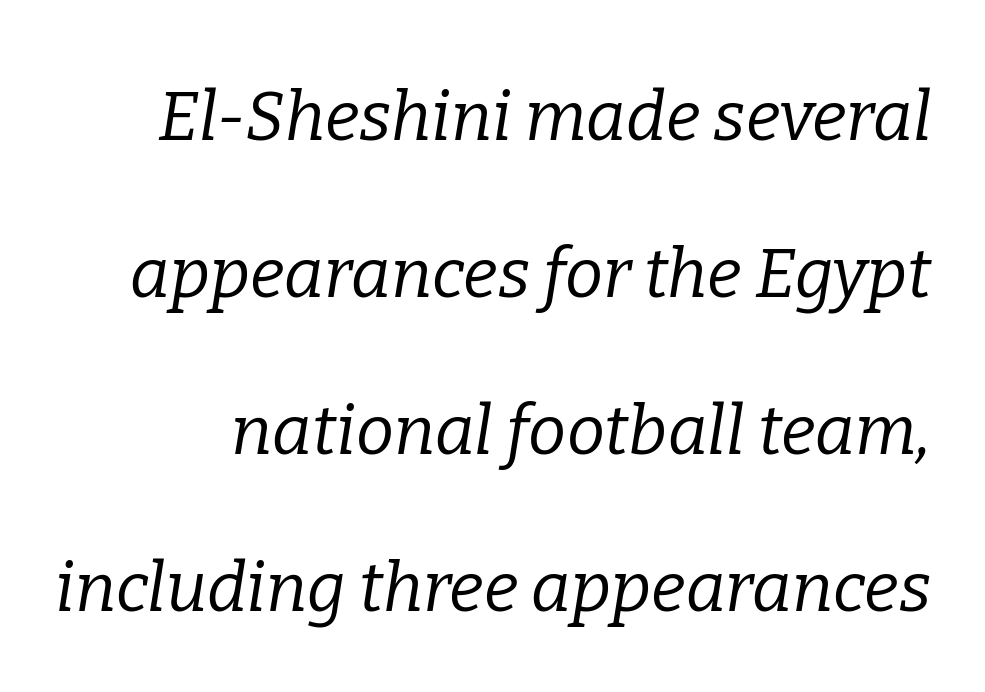
The text carries the slant typical of an italic or oblique font. The font is comparable to plain body text, perhaps lighter. Do the characters align in a grid? No, the font is proportional. The rendering shows small feet on the letterforms — a serif design. The foot of each line stays bare and open.
